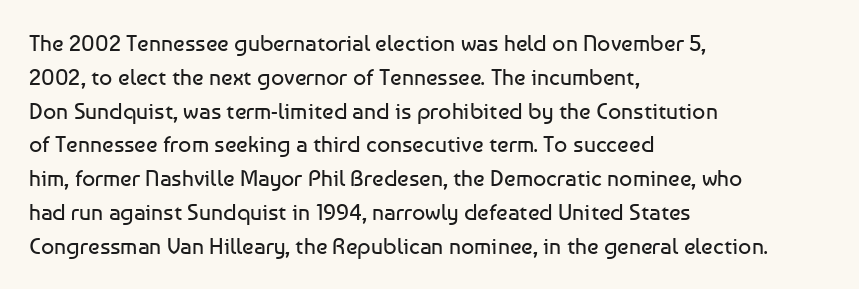
Q: Is the text bold? A: No.
Q: Is the text italic (slanted)? A: No, it is upright.
Q: Is the text underlined? A: No.
Q: How is the paragraph aligned? A: Left-aligned.
Q: Is the spacing between letters normal or unusually wide? A: Normal.
Q: Is the spacing between lines tight, normal or loose? A: Normal.
